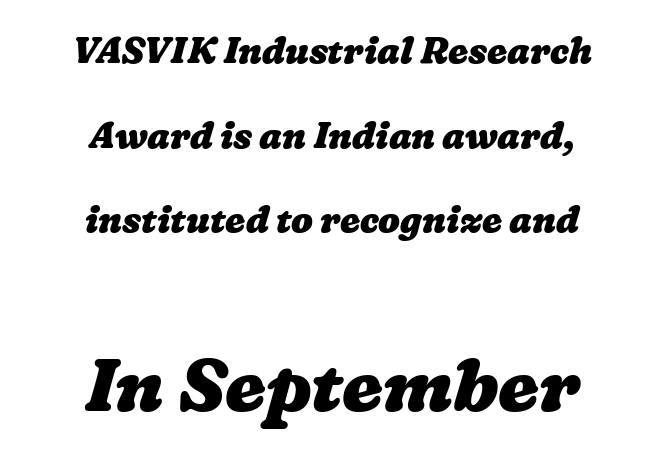
{"bold": "yes", "weight": "heavy", "width": "wide", "stroke_contrast": "low", "x_height": "medium", "monospaced": "no", "underline": "no", "align": "center", "line_spacing": "loose", "line_spacing_ratio": 2.35, "letter_spacing": "normal", "letter_spacing_em": 0.0, "larger_block": "second", "size_ratio": 2.03, "glyph_px": 73}
